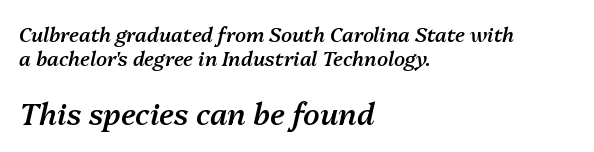
Q: Is the text bold? A: Semi-bold.
Q: Is the text italic (slanted)? A: Yes, it leans right by about 13 degrees.
Q: Is the text underlined? A: No.
Q: How is the paragraph aligned? A: Left-aligned.
Q: Is the spacing between letters normal or unusually wide? A: Normal.
Q: Which block of text is set in a larger size, the first (top) or the second (bottom)? A: The second (bottom) one.
Q: Width (condensed, normal, or wide)? A: Normal.
Q: Stroke contrast? A: Medium.
Q: x-height? A: Medium.
Q: Monospaced? A: No.
